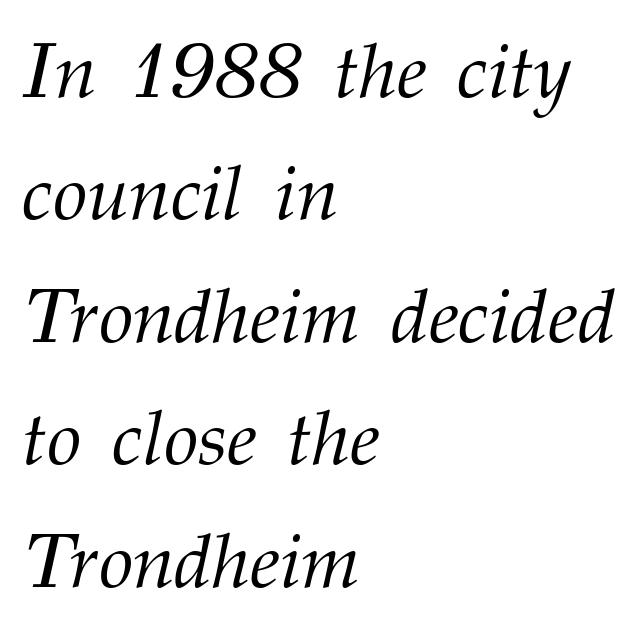
The image shows 78 px light serif type, italic (leaning right); set left-aligned, normal line spacing (1.57x), normal letter spacing, not underlined; medium stroke contrast and a medium x-height.
